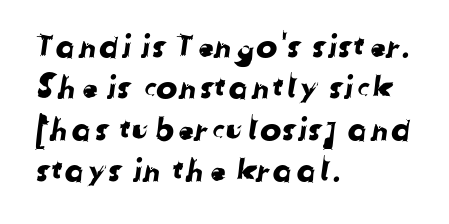
Q: Is the typeface a serif or a sans-serif typeface? A: Sans-serif.
Q: Is the text underlined? A: No.
Q: How is the paragraph aligned? A: Left-aligned.
Q: Is the spacing between letters normal or unusually wide? A: Normal.
Q: Is the spacing between lines tight, normal or loose? A: Normal.
Q: Width (condensed, normal, or wide)? A: Normal.
Q: Stroke contrast? A: Low.
Q: x-height? A: Medium.
Q: Monospaced? A: No.
